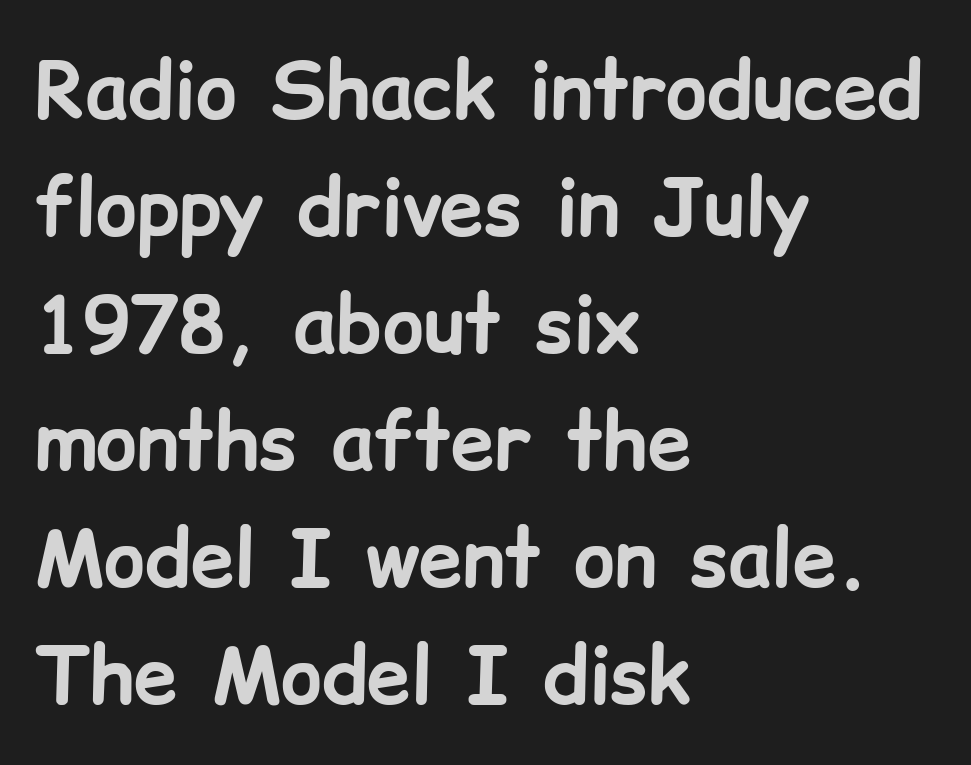
The image shows 78 px bold sans-serif type, upright; set left-aligned, normal line spacing (1.5x), normal letter spacing, not underlined; low stroke contrast and a medium x-height.
